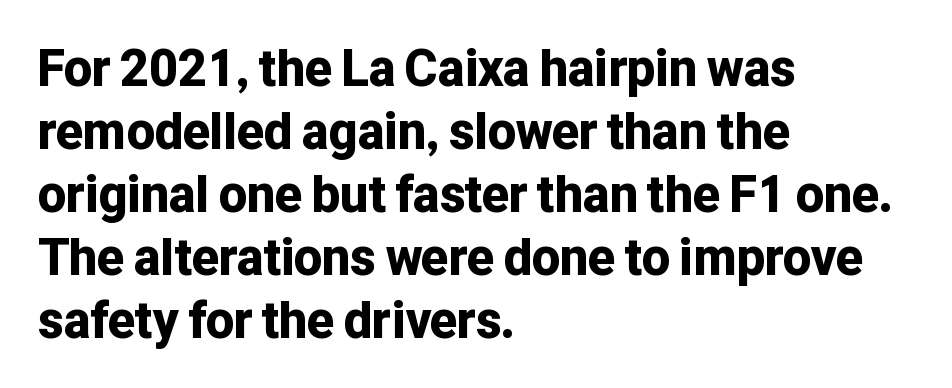
Thick stems and heavy bowls — unmistakably bold. The space beneath each line is pristine and unruled. Between one letter and the next there's only the usual sliver of space. The letters advance in unequal steps, a hallmark of proportional type.
